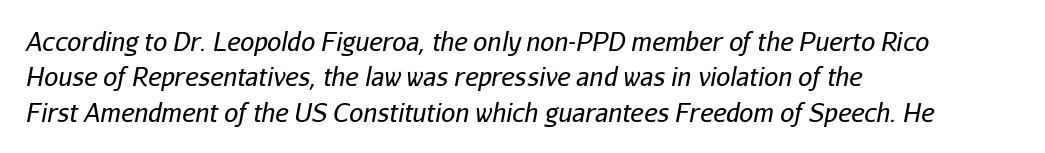
Q: Is the text bold? A: No.
Q: Is the text italic (slanted)? A: Yes, it leans right by about 11 degrees.
Q: Is the text underlined? A: No.
Q: How is the paragraph aligned? A: Left-aligned.
Q: Is the spacing between letters normal or unusually wide? A: Normal.
Q: Is the spacing between lines tight, normal or loose? A: Normal.
